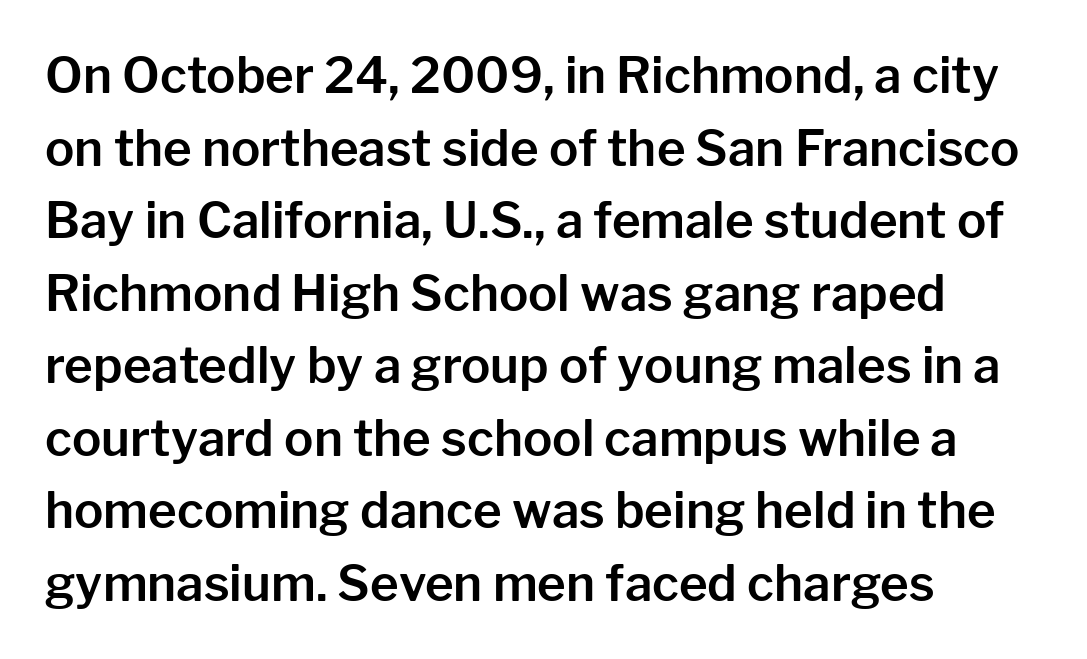
The type sits square on the baseline with zero lean. This rendering features lettering with no underline. The type is set solid horizontally, with unmodified tracking. Each letter keeps its own natural width here, so spacing adapts to shape.
